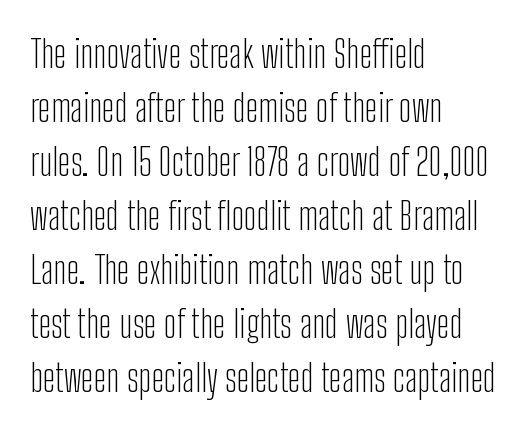
Q: Is the text bold? A: No.
Q: Is the text italic (slanted)? A: No, it is upright.
Q: Is the typeface a serif or a sans-serif typeface? A: Sans-serif.
Q: Is the text underlined? A: No.
Q: How is the paragraph aligned? A: Left-aligned.
Q: Is the spacing between letters normal or unusually wide? A: Normal.
Q: Is the spacing between lines tight, normal or loose? A: Normal.
Q: Width (condensed, normal, or wide)? A: Condensed.
Q: Stroke contrast? A: Low.
Q: x-height? A: Medium.
Q: Monospaced? A: No.
